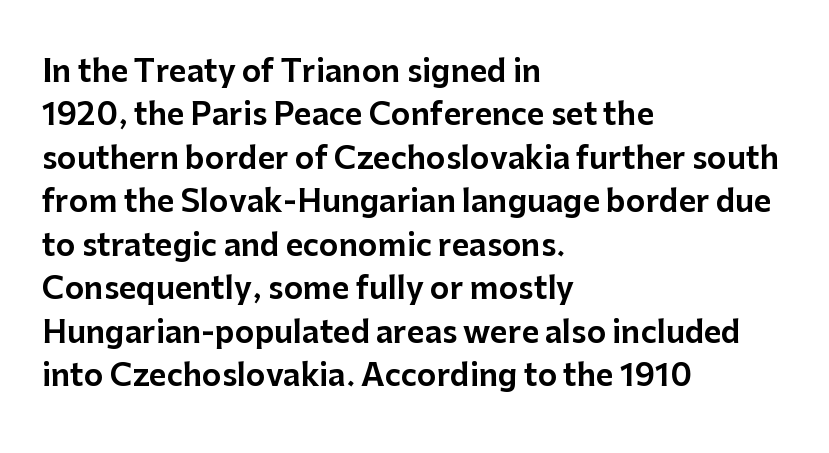
Looks like regular typesetting: each glyph gets only the width it needs. Clear beneath every line of the passage. This sample uses a sans-serif face. The leading is moderate, giving the passage an even texture. Tracking value appears to be zero — textbook default spacing.
